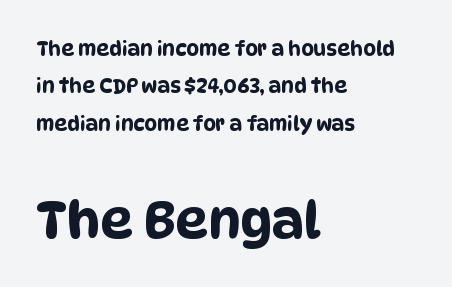
{"serif": "no", "width": "condensed", "stroke_contrast": "low", "x_height": "large", "monospaced": "no", "underline": "no", "align": "left", "line_spacing_ratio": 1.87, "letter_spacing": "normal", "letter_spacing_em": 0.0, "larger_block": "second", "size_ratio": 2.55, "glyph_px": 51}
